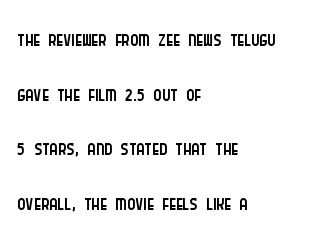
The image shows 31 px light, condensed sans-serif type, upright; set left-aligned, line spacing 1.76x, normal letter spacing, not underlined; low stroke contrast and a large x-height.
